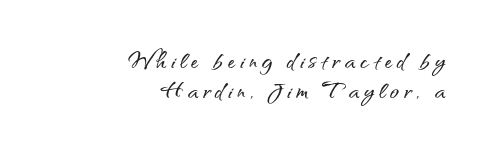
The image shows 30 px sans-serif type; set right-aligned, tight line spacing (1.0x), not underlined; medium stroke contrast and a small x-height.
